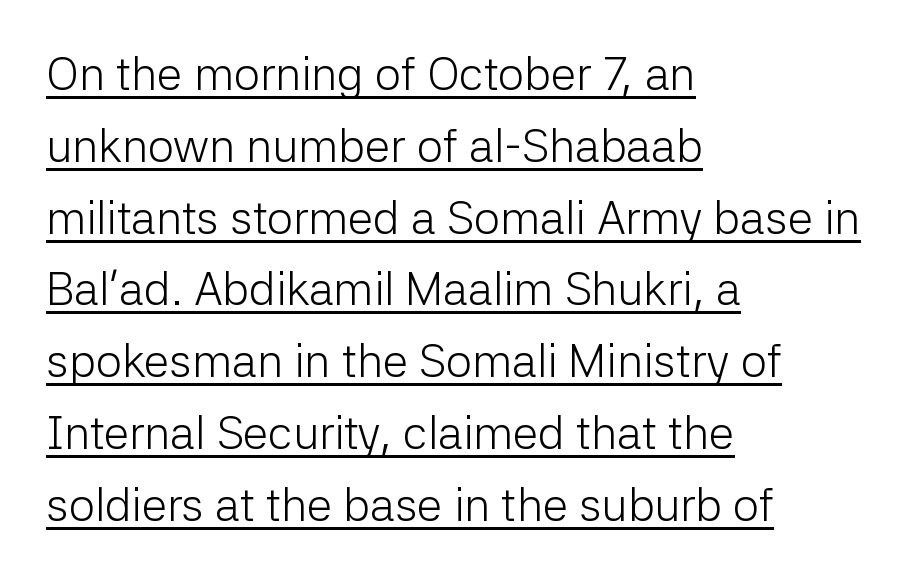
{"serif": "no", "italic": "no", "bold": "no", "weight": "light", "width": "normal", "stroke_contrast": "low", "x_height": "medium", "monospaced": "no", "underline": "yes", "align": "left", "line_spacing": "normal", "line_spacing_ratio": 1.56, "letter_spacing": "normal", "letter_spacing_em": 0.0, "glyph_px": 46}
